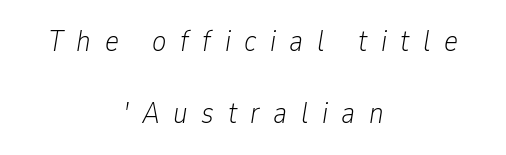
Q: Is the text bold? A: No.
Q: Is the text italic (slanted)? A: Yes, it leans right by about 9 degrees.
Q: Is the text underlined? A: No.
Q: How is the paragraph aligned? A: Centered.
Q: Is the spacing between letters normal or unusually wide? A: Unusually wide.
Q: Is the spacing between lines tight, normal or loose? A: Loose.
Q: Width (condensed, normal, or wide)? A: Condensed.
Q: Stroke contrast? A: Low.
Q: x-height? A: Medium.
Q: Monospaced? A: No.
